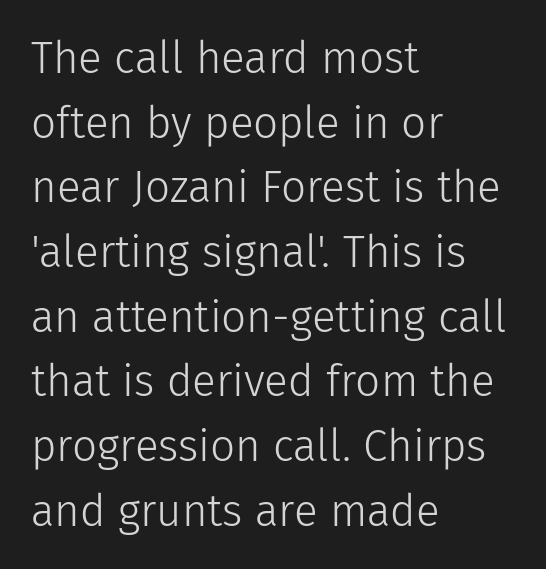
Students, note that the glyphs here touch the page at normal intervals. Compared with a centered layout, this one pins lines to the left instead. This block has exactly the height ordinary leading produces. The glyphs in this specimen are sans serif. Tall strokes in this sample are plumb rather than angled. Think of a printed novel: that variable character pitch is what you see here.
